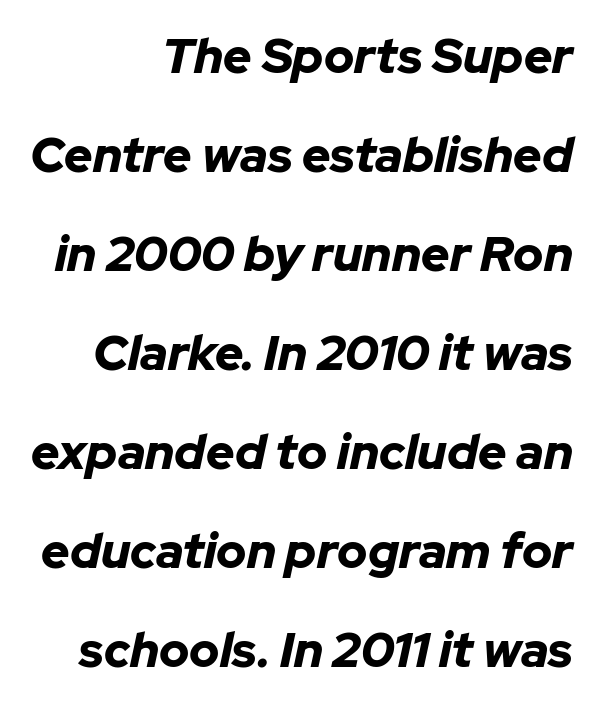
{"italic": "yes", "lean": "right", "slant_degrees": 12, "bold": "yes", "weight": "bold", "width": "normal", "stroke_contrast": "low", "x_height": "medium", "monospaced": "no", "underline": "no", "line_spacing": "loose", "line_spacing_ratio": 2.02, "letter_spacing": "normal", "letter_spacing_em": 0.0, "glyph_px": 49}
